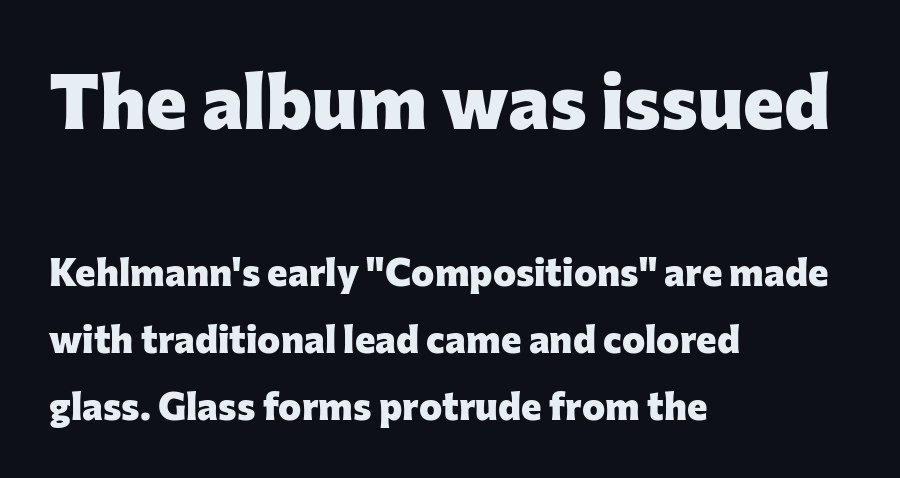
The image shows 78 px heavy sans-serif type, upright; set left-aligned, line spacing 1.72x, normal letter spacing, not underlined; the first (top) block is 2.0x larger; low stroke contrast and a medium x-height.
